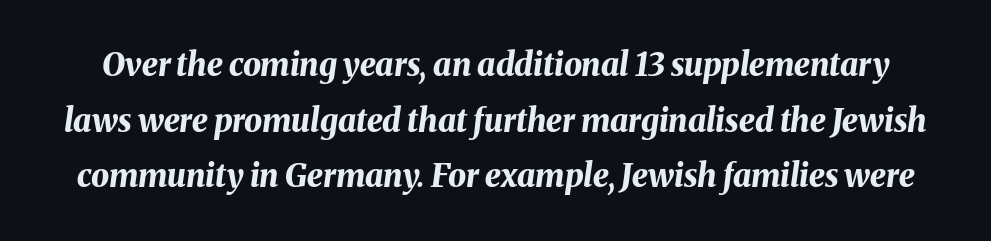
How are the letters spaced? Ordinarily, with no added tracking. Typesetter's note: full bold, strokes at maximum text heaviness. Compared with ordinary roman type, these characters are visibly tilted. The rendering uses natural spacing where letterforms have individual widths. Unmarked baselines from the first word to the last.
